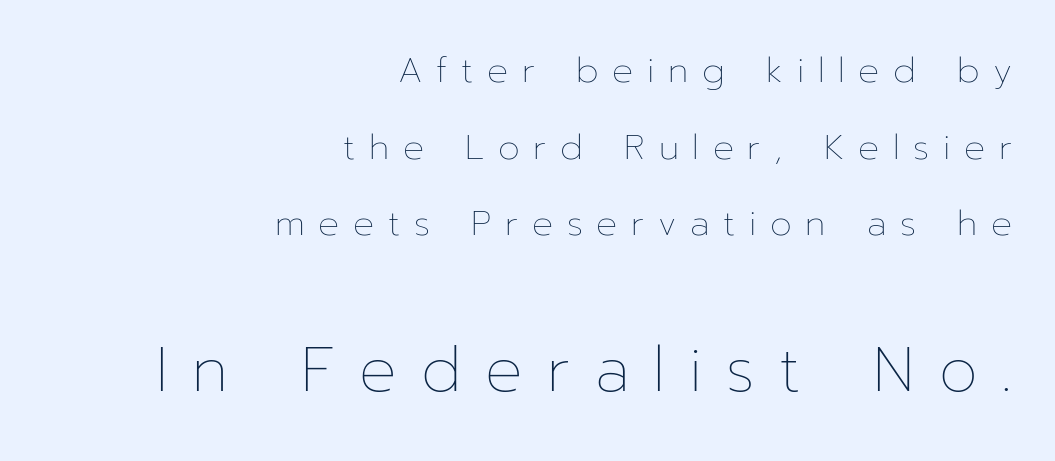
This rendering uses right alignment, leaving the left contour irregular. Here the designer chose a conventional face with non-uniform glyph widths. Note: smaller setting up top, larger setting below. The foot of each line stays bare and open. These lines stand farther apart than default settings would place them.
